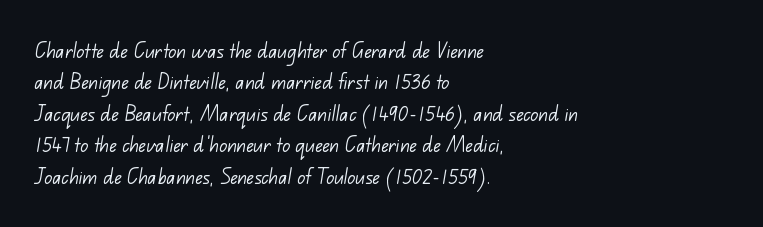
Q: Is the text bold? A: No.
Q: Is the text underlined? A: No.
Q: How is the paragraph aligned? A: Left-aligned.
Q: Is the spacing between letters normal or unusually wide? A: Normal.
Q: Is the spacing between lines tight, normal or loose? A: Normal.
